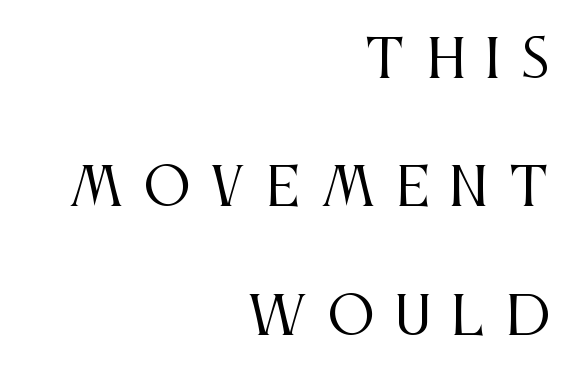
The image shows 52 px regular-weight, condensed serif type, upright; set right-aligned, loose line spacing (2.47x), unusually wide letter spacing (+0.39 em), not underlined; medium stroke contrast and a large x-height.
